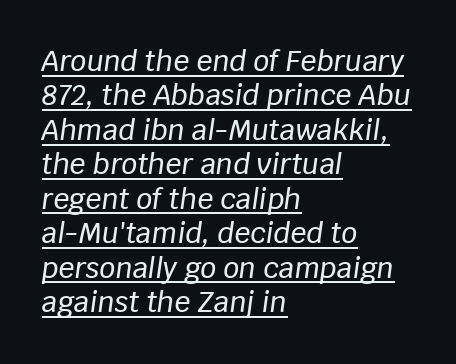
You could not count columns in this text — the font is proportionally spaced. The tracking reads as untouched default to a designer's eye. Every row of glyphs begins at an identical x-position on the left. The rendering applies a slant to the glyphs.
